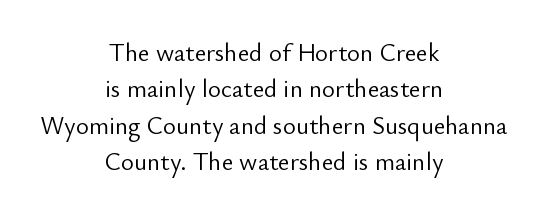
The image shows 25 px text type, upright; set centered, normal line spacing (1.46x), normal letter spacing, not underlined.
